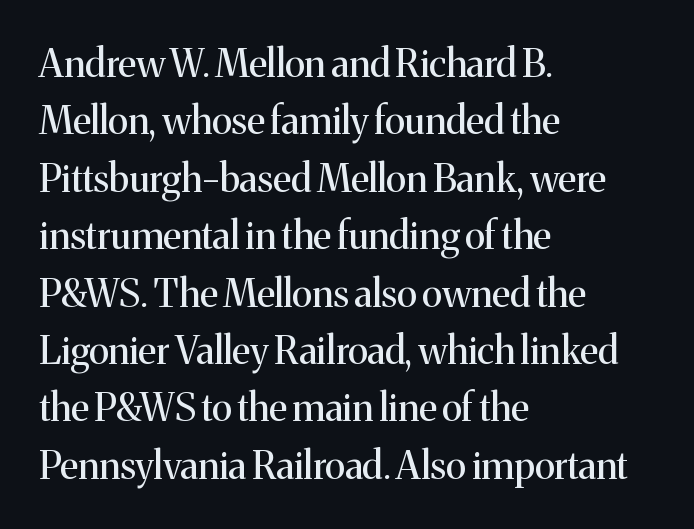
Q: Is the text bold? A: No.
Q: Is the text italic (slanted)? A: No, it is upright.
Q: Is the typeface a serif or a sans-serif typeface? A: Serif.
Q: Is the text underlined? A: No.
Q: How is the paragraph aligned? A: Left-aligned.
Q: Is the spacing between letters normal or unusually wide? A: Normal.
Q: Is the spacing between lines tight, normal or loose? A: Normal.
Q: Width (condensed, normal, or wide)? A: Normal.
Q: Stroke contrast? A: Medium.
Q: x-height? A: Medium.
Q: Monospaced? A: No.
